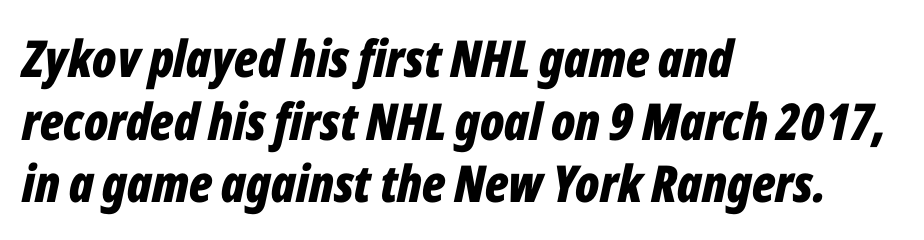
Spacing verdict: proportional, widths tailored to each character. The axis of the letterforms is tilted away from vertical. Compared with a centered layout, this one pins lines to the left instead. Nothing unusual about the tracking: characters are spaced as the font intends. The baseline area is clear.
